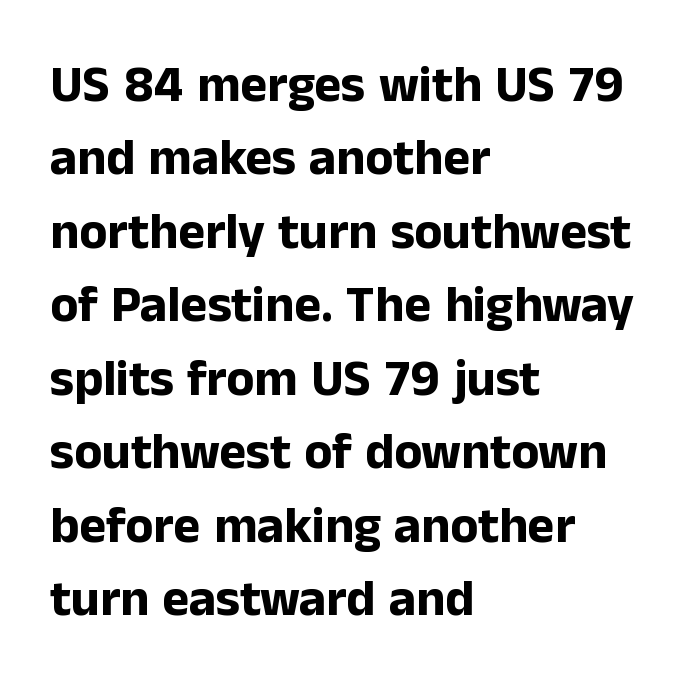
The image shows 51 px bold sans-serif type, upright; set left-aligned, normal line spacing (1.44x), normal letter spacing, not underlined; low stroke contrast and a medium x-height.
